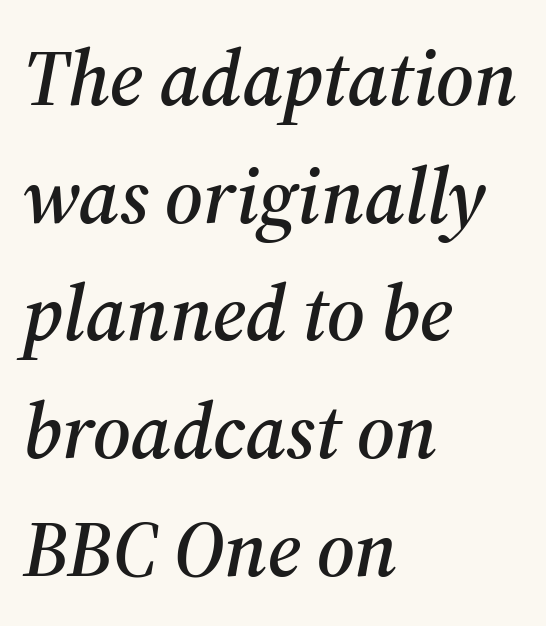
{"serif": "yes", "italic": "yes", "lean": "right", "slant_degrees": 12, "width": "normal", "stroke_contrast": "medium", "x_height": "medium", "monospaced": "no", "underline": "no", "align": "left", "line_spacing": "normal", "line_spacing_ratio": 1.49, "letter_spacing": "normal", "letter_spacing_em": 0.0, "glyph_px": 79}
